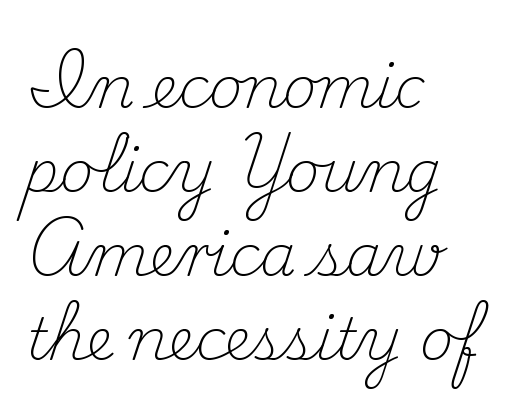
Q: Is the text bold? A: No.
Q: Is the text italic (slanted)? A: Yes.
Q: Is the typeface a serif or a sans-serif typeface? A: Serif.
Q: Is the text underlined? A: No.
Q: How is the paragraph aligned? A: Left-aligned.
Q: Is the spacing between letters normal or unusually wide? A: Normal.
Q: Is the spacing between lines tight, normal or loose? A: Normal.
Q: Width (condensed, normal, or wide)? A: Normal.
Q: Stroke contrast? A: Medium.
Q: x-height? A: Small.
Q: Monospaced? A: No.
